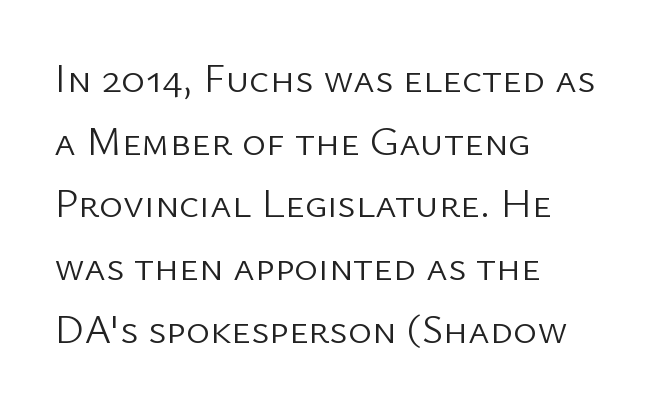
The image shows 41 px light sans-serif type, upright; set left-aligned, normal line spacing (1.53x), normal letter spacing, not underlined; low stroke contrast and a medium x-height.
